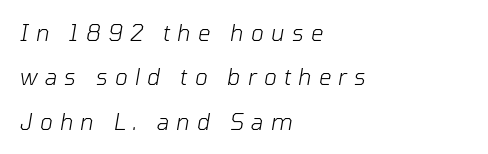
Q: Is the text bold? A: No.
Q: Is the text italic (slanted)? A: Yes, it leans right by about 10 degrees.
Q: Is the text underlined? A: No.
Q: How is the paragraph aligned? A: Left-aligned.
Q: Is the spacing between letters normal or unusually wide? A: Unusually wide.
Q: Is the spacing between lines tight, normal or loose? A: Loose.
